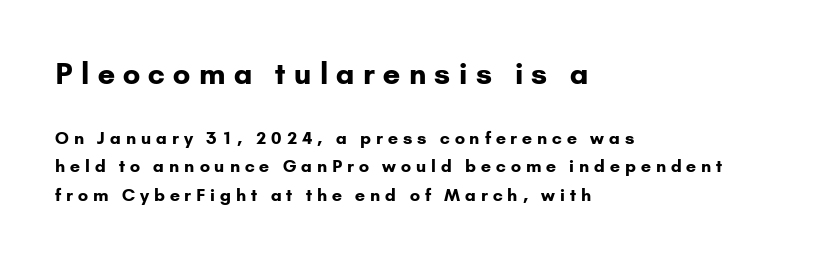
Q: Is the text bold? A: Yes.
Q: Is the text italic (slanted)? A: No, it is upright.
Q: Is the typeface a serif or a sans-serif typeface? A: Sans-serif.
Q: Is the text underlined? A: No.
Q: How is the paragraph aligned? A: Left-aligned.
Q: Is the spacing between letters normal or unusually wide? A: Unusually wide.
Q: Is the spacing between lines tight, normal or loose? A: Normal.
Q: Which block of text is set in a larger size, the first (top) or the second (bottom)? A: The first (top) one.
Q: Width (condensed, normal, or wide)? A: Normal.
Q: Stroke contrast? A: Low.
Q: x-height? A: Small.
Q: Monospaced? A: No.
